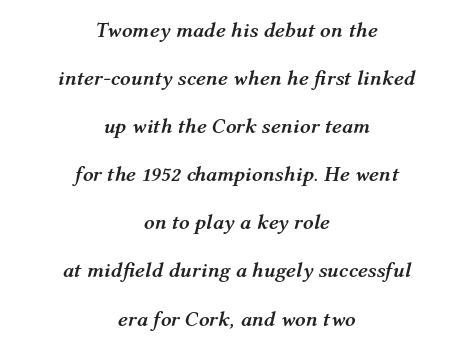
Q: Is the text bold? A: Yes.
Q: Is the text italic (slanted)? A: Yes, it leans right by about 12 degrees.
Q: Is the text underlined? A: No.
Q: How is the paragraph aligned? A: Centered.
Q: Is the spacing between letters normal or unusually wide? A: Normal.
Q: Is the spacing between lines tight, normal or loose? A: Loose.
